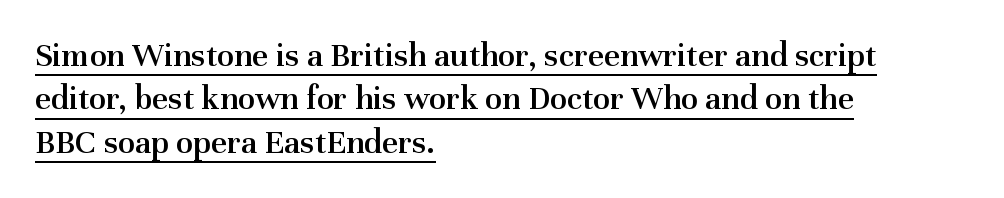
Q: Is the text bold? A: Semi-bold.
Q: Is the text italic (slanted)? A: No, it is upright.
Q: Is the typeface a serif or a sans-serif typeface? A: Serif.
Q: Is the text underlined? A: Yes.
Q: How is the paragraph aligned? A: Left-aligned.
Q: Is the spacing between letters normal or unusually wide? A: Normal.
Q: Width (condensed, normal, or wide)? A: Normal.
Q: Stroke contrast? A: Medium.
Q: x-height? A: Medium.
Q: Monospaced? A: No.
